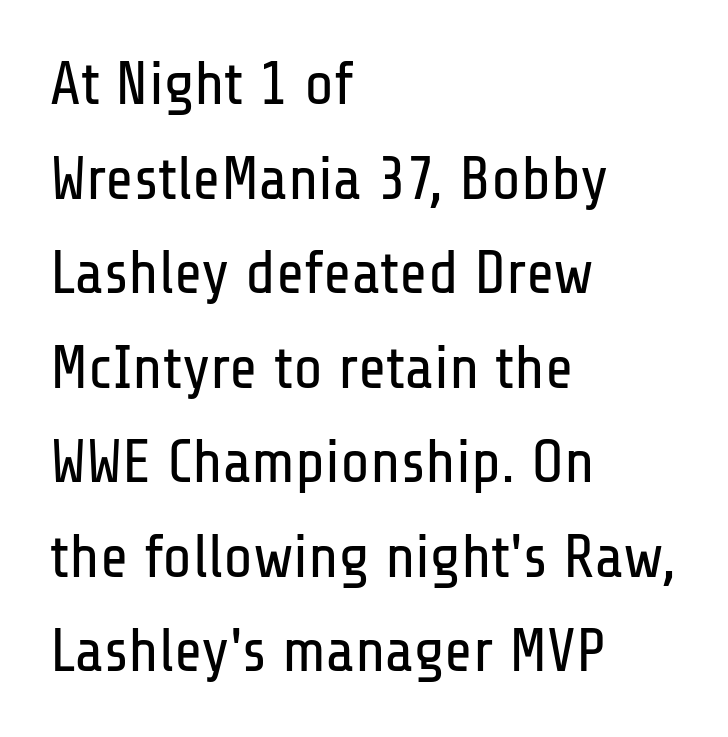
{"serif": "no", "italic": "no", "bold": "no", "weight": "regular", "width": "condensed", "stroke_contrast": "low", "x_height": "medium", "monospaced": "no", "underline": "no", "align": "left", "line_spacing": "normal", "line_spacing_ratio": 1.55, "letter_spacing": "normal", "letter_spacing_em": 0.0, "glyph_px": 61}
